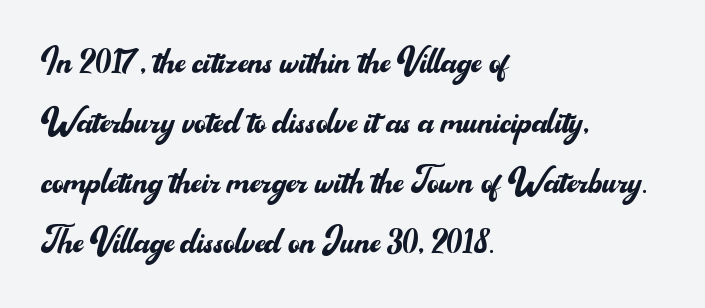
{"serif": "no", "bold": "no", "weight": "regular", "width": "normal", "stroke_contrast": "medium", "x_height": "small", "monospaced": "no", "underline": "no", "align": "left", "line_spacing": "normal", "line_spacing_ratio": 1.33, "letter_spacing": "normal", "letter_spacing_em": 0.0, "glyph_px": 45}
